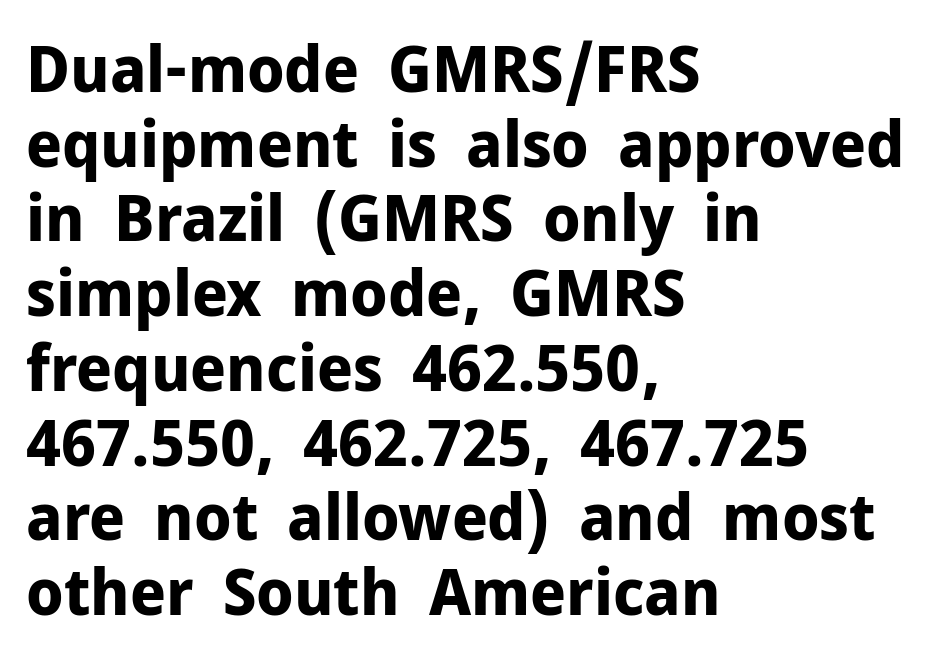
A sans-serif font was chosen for this passage. Whoever set this chose condensed vertical rhythm over breathing room. These lines stack with their left ends in a neat column. Emphasis by weight is at full strength: bold. Here the glyphs are tracked normally, forming tight word shapes.
